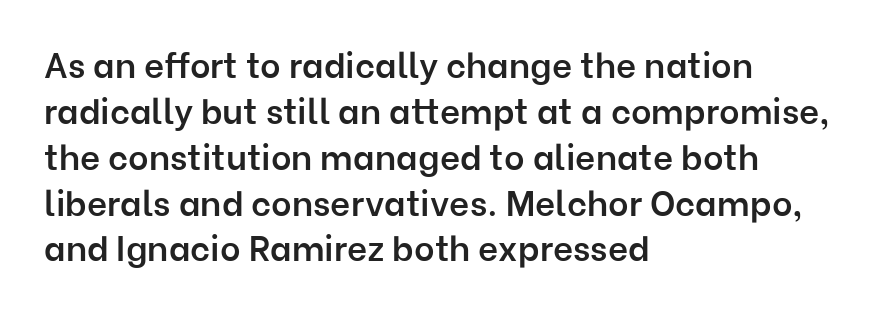
The image shows 35 px semibold sans-serif type, upright; set left-aligned, normal line spacing (1.31x), normal letter spacing, not underlined; low stroke contrast and a medium x-height.
